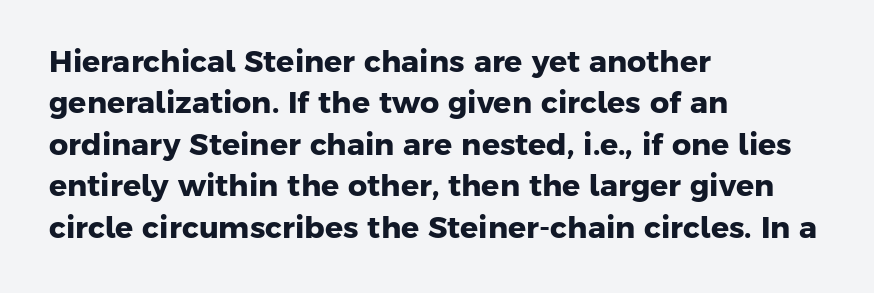
Q: Is the text bold? A: Yes.
Q: Is the typeface a serif or a sans-serif typeface? A: Sans-serif.
Q: Is the text underlined? A: No.
Q: How is the paragraph aligned? A: Left-aligned.
Q: Is the spacing between letters normal or unusually wide? A: Normal.
Q: Is the spacing between lines tight, normal or loose? A: Normal.
Q: Width (condensed, normal, or wide)? A: Normal.
Q: Stroke contrast? A: Low.
Q: x-height? A: Medium.
Q: Monospaced? A: No.
